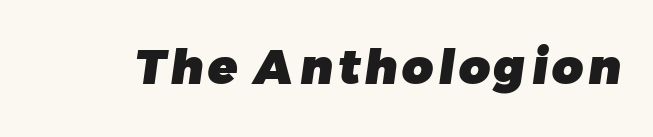
Q: Is the text bold? A: Yes.
Q: Is the typeface a serif or a sans-serif typeface? A: Sans-serif.
Q: Is the text underlined? A: No.
Q: Width (condensed, normal, or wide)? A: Normal.
Q: Stroke contrast? A: Low.
Q: x-height? A: Medium.
Q: Monospaced? A: No.
